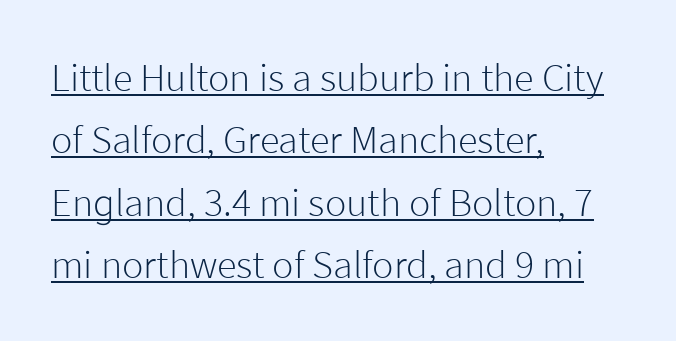
Q: Is the text bold? A: No.
Q: Is the text italic (slanted)? A: No, it is upright.
Q: Is the typeface a serif or a sans-serif typeface? A: Sans-serif.
Q: Is the text underlined? A: Yes.
Q: How is the paragraph aligned? A: Left-aligned.
Q: Is the spacing between letters normal or unusually wide? A: Normal.
Q: Is the spacing between lines tight, normal or loose? A: Normal.
Q: Width (condensed, normal, or wide)? A: Normal.
Q: Stroke contrast? A: Low.
Q: x-height? A: Medium.
Q: Monospaced? A: No.
